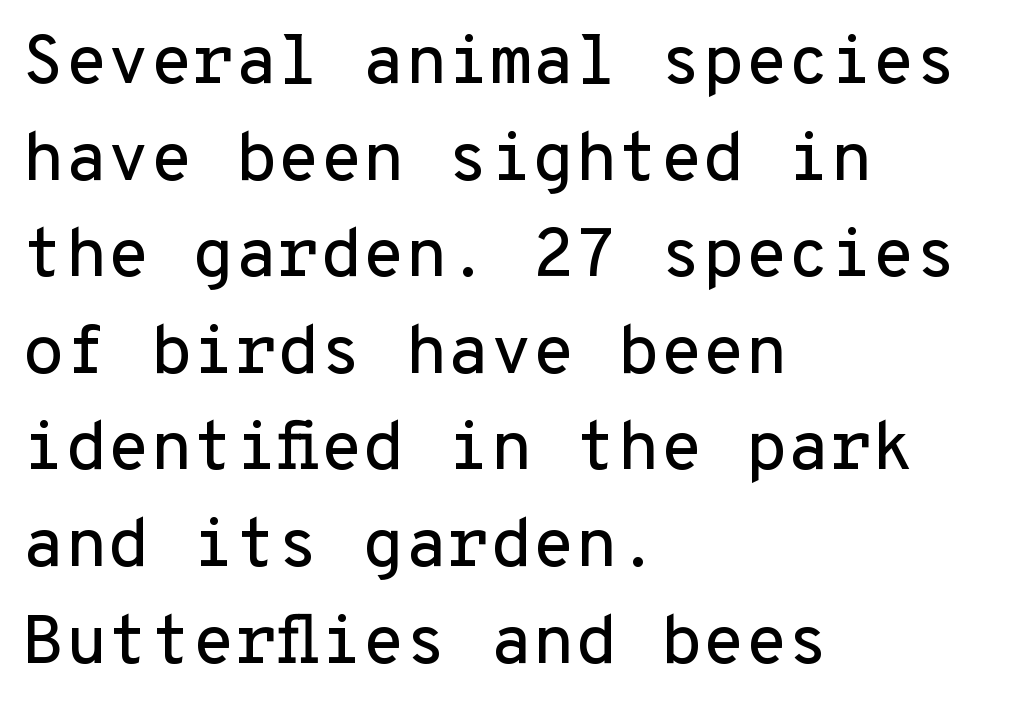
Teacher's note: observe the even left margin — that is flush-left alignment. Spacing verdict: monospaced, one width for all characters. Normally led — the rows are evenly, conventionally spaced. Descender tails drop into unmarked territory. The passage shown is typeset with a sans-serif family. Style check: upright.
